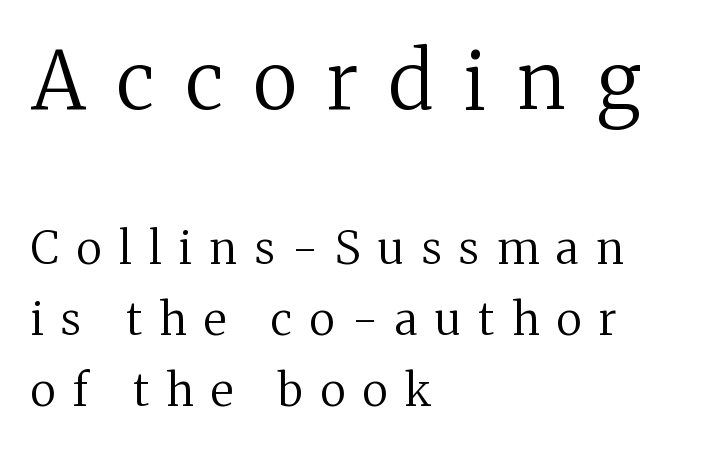
In terms of letterspacing, this is a distinctly airy, spread setting. The designer gave the opening block more size than the closing block. Character widths vary here, with narrow letters taking less room than wide ones. Notice how descenders clear the ascenders below comfortably — that's standard leading. Note: serifs present on the glyphs. Vertical strokes here are truly vertical.
